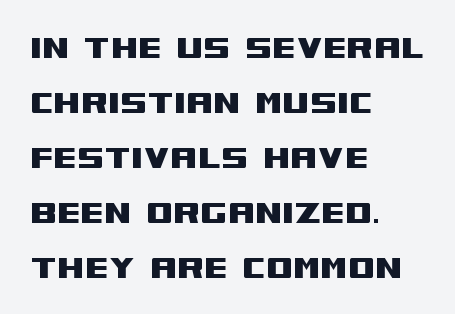
The image shows 39 px wide sans-serif type, upright; set left-aligned, normal line spacing (1.41x), normal letter spacing, not underlined; medium stroke contrast and a large x-height.
